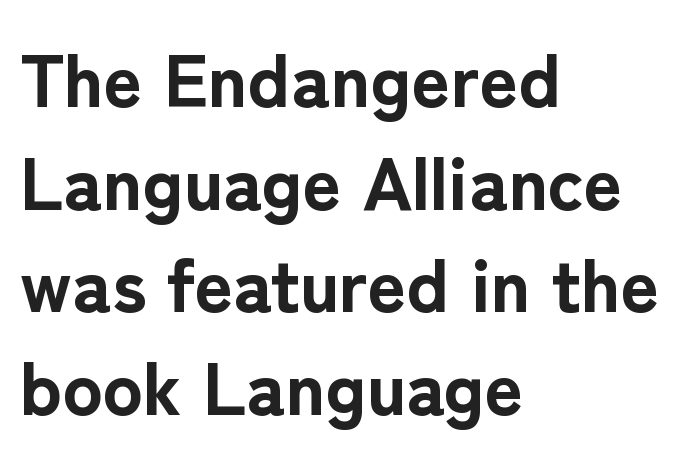
Q: Is the text bold? A: Yes.
Q: Is the text italic (slanted)? A: No, it is upright.
Q: Is the typeface a serif or a sans-serif typeface? A: Sans-serif.
Q: Is the text underlined? A: No.
Q: How is the paragraph aligned? A: Left-aligned.
Q: Is the spacing between letters normal or unusually wide? A: Normal.
Q: Is the spacing between lines tight, normal or loose? A: Normal.
Q: Width (condensed, normal, or wide)? A: Normal.
Q: Stroke contrast? A: Low.
Q: x-height? A: Medium.
Q: Monospaced? A: No.
